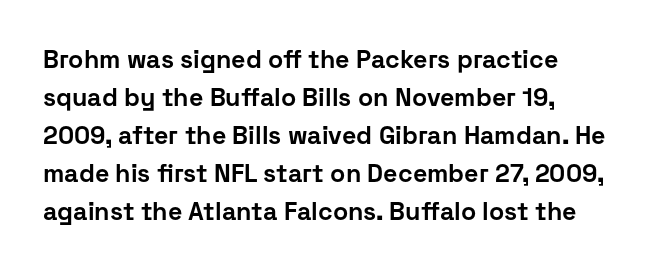
Leftover space on each line is placed entirely after the last word. Normally led — the rows are evenly, conventionally spaced. Type without underlining. Here the glyphs are tracked normally, forming tight word shapes.
